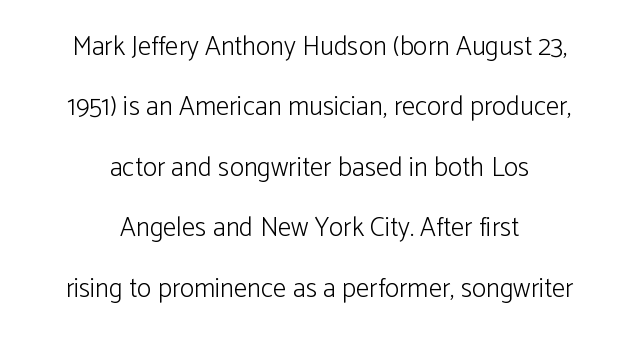
Q: Is the text bold? A: No.
Q: Is the text italic (slanted)? A: No, it is upright.
Q: Is the text underlined? A: No.
Q: How is the paragraph aligned? A: Centered.
Q: Is the spacing between letters normal or unusually wide? A: Normal.
Q: Is the spacing between lines tight, normal or loose? A: Loose.
